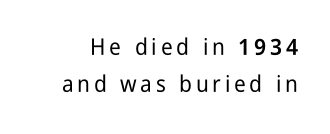
The image shows 23 px text type, upright; set normal line spacing (1.62x), not underlined.
